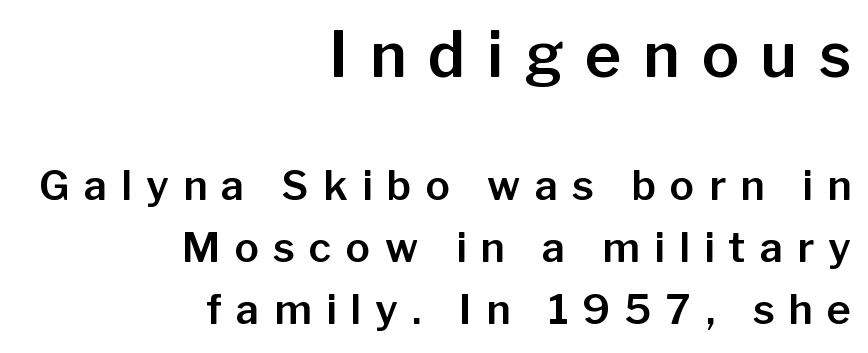
{"serif": "no", "italic": "no", "width": "normal", "stroke_contrast": "low", "x_height": "medium", "monospaced": "no", "underline": "no", "align": "right", "line_spacing": "normal", "line_spacing_ratio": 1.51, "letter_spacing": "wide", "letter_spacing_em": 0.35, "larger_block": "first", "size_ratio": 1.51, "glyph_px": 62}
